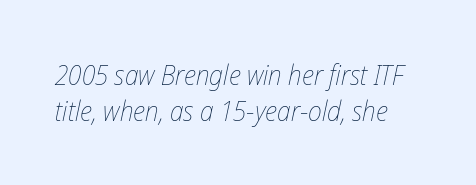
Yep, that's italic — everything's leaning. The strip under each line holds only bare page. Between one letter and the next there's only the usual sliver of space. Is there much room between lines? A standard amount, neither cramped nor airy. Varying glyph widths throughout — classic text-font behaviour.
